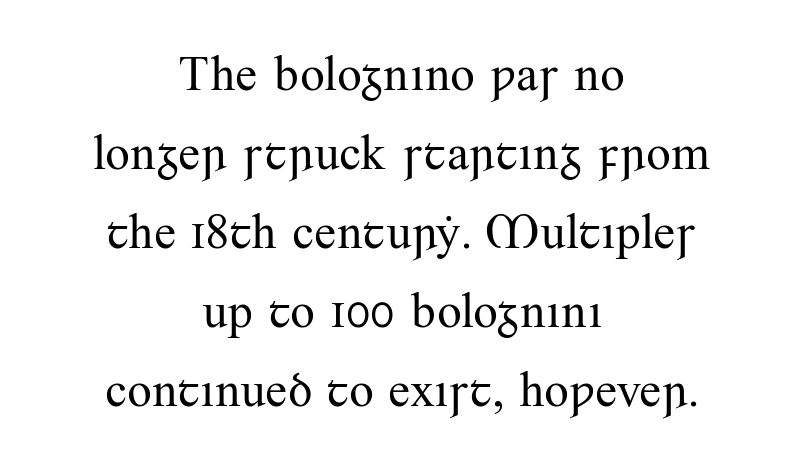
The image shows 49 px regular-weight serif type, upright; set centered, normal line spacing (1.61x), normal letter spacing, not underlined; medium stroke contrast and a small x-height.
